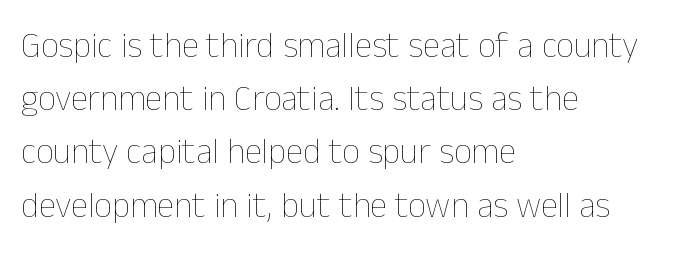
Proportional: the letters do not fall into vertical columns. The rows are spaced the way most documents space them. Is the stroke heavy? The answer is a plain regular-or-lighter. The axis of the letterforms is exactly vertical. Default kerning and tracking; the words read as compact shapes.
